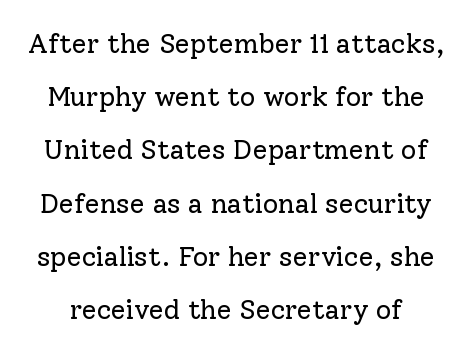
These glyphs show unthickened strokes, regular width or finer. The line-height multiplier appears high, well above default. What stands out about the letter spacing? Nothing — it is the standard amount. Underline: absent. Italic? Not at all — the glyphs are vertical.
